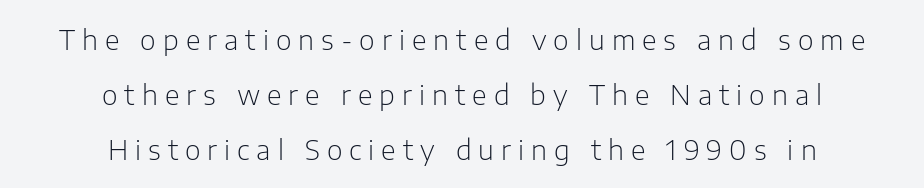
Compared with typical paragraphs, the rows here are farther apart. Tracking here is generous; glyphs stand well apart from one another. Horizontally, the lines are justified to the midpoint only. Nothing heavy about these letters — not bold at all. This is roman type, the default non-slanted kind. Anything drawn beneath the words? Only blank space.
